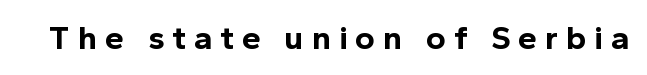
{"serif": "no", "italic": "no", "bold": "yes", "weight": "bold", "width": "normal", "x_height": "medium", "monospaced": "no", "underline": "no", "letter_spacing": "wide", "letter_spacing_em": 0.23, "glyph_px": 34}
